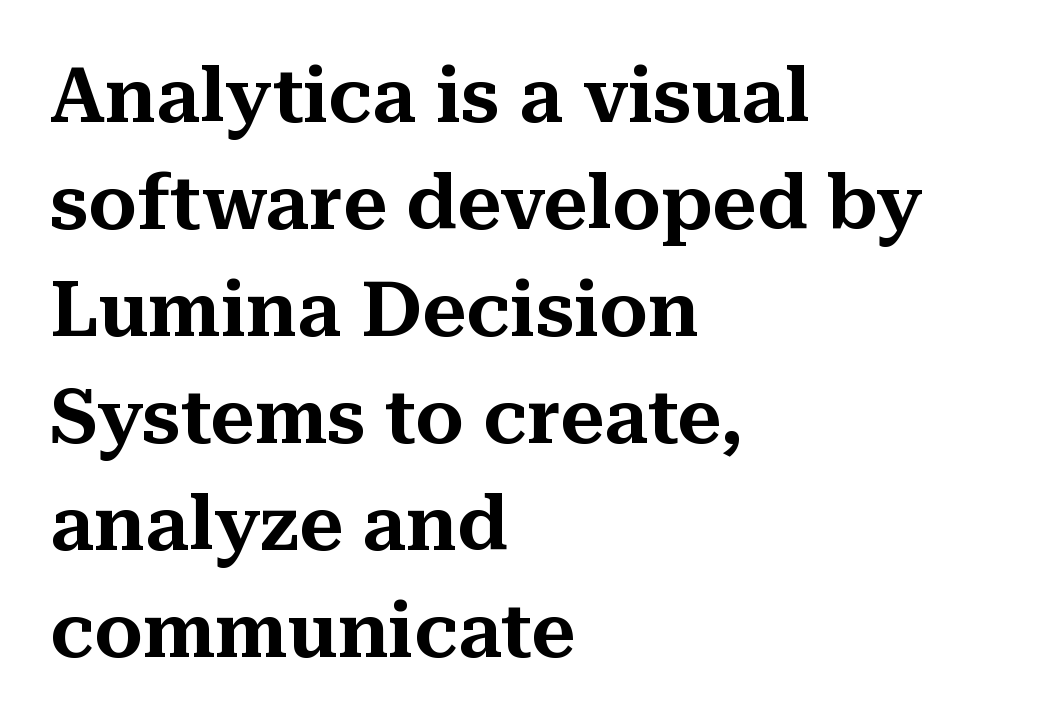
The image shows 77 px serif type, upright; set left-aligned, normal line spacing (1.39x), normal letter spacing, not underlined; medium stroke contrast and a medium x-height.
